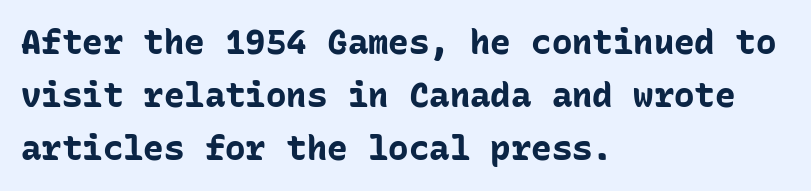
Q: Is the text bold? A: Yes.
Q: Is the text italic (slanted)? A: No, it is upright.
Q: Is the typeface a serif or a sans-serif typeface? A: Sans-serif.
Q: Is the text underlined? A: No.
Q: How is the paragraph aligned? A: Left-aligned.
Q: Is the spacing between letters normal or unusually wide? A: Normal.
Q: Is the spacing between lines tight, normal or loose? A: Normal.
Q: Width (condensed, normal, or wide)? A: Normal.
Q: Stroke contrast? A: Low.
Q: x-height? A: Medium.
Q: Monospaced? A: Yes.
